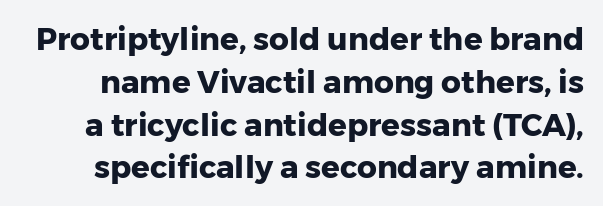
The image shows 31 px heavy sans-serif type, upright; set normal line spacing (1.38x), normal letter spacing, not underlined; low stroke contrast and a medium x-height.
